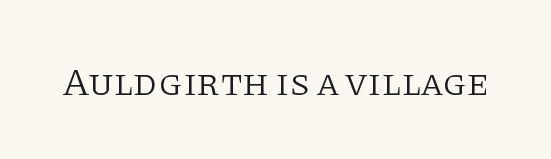
{"serif": "yes", "italic": "no", "bold": "no", "weight": "light", "width": "normal", "stroke_contrast": "low", "x_height": "large", "monospaced": "no", "underline": "no", "letter_spacing": "normal", "letter_spacing_em": 0.0, "glyph_px": 38}
